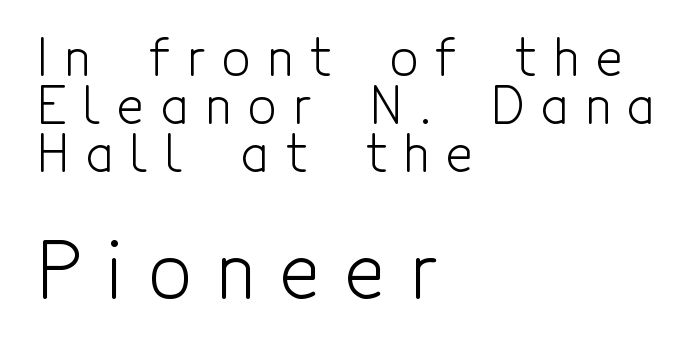
Q: Is the text bold? A: No.
Q: Is the text italic (slanted)? A: No, it is upright.
Q: Is the typeface a serif or a sans-serif typeface? A: Sans-serif.
Q: Is the text underlined? A: No.
Q: How is the paragraph aligned? A: Left-aligned.
Q: Is the spacing between letters normal or unusually wide? A: Unusually wide.
Q: Is the spacing between lines tight, normal or loose? A: Tight.
Q: Which block of text is set in a larger size, the first (top) or the second (bottom)? A: The second (bottom) one.
Q: Width (condensed, normal, or wide)? A: Condensed.
Q: x-height? A: Medium.
Q: Monospaced? A: No.
